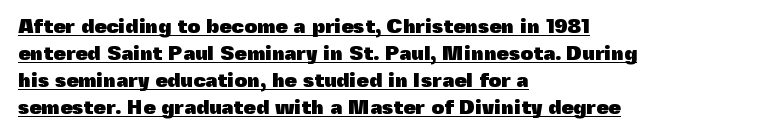
{"italic": "no", "bold": "yes", "underline": "yes", "align": "left", "line_spacing": "normal", "line_spacing_ratio": 1.35, "letter_spacing": "normal", "letter_spacing_em": 0.0, "glyph_px": 20}
